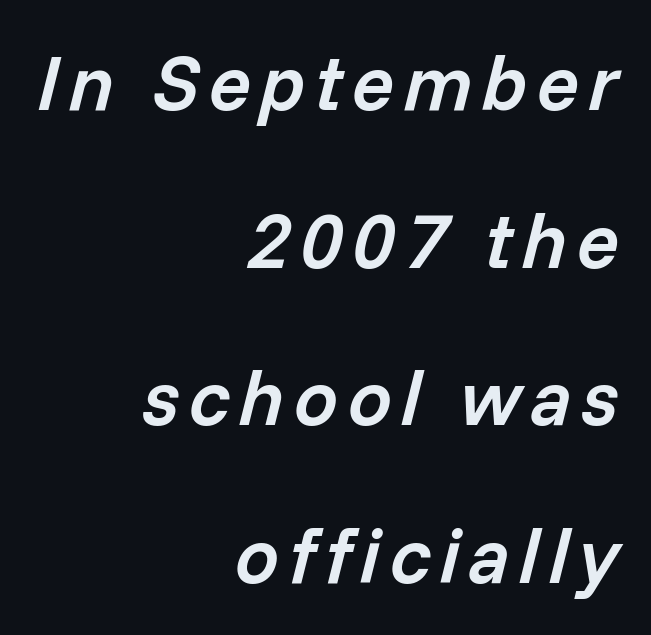
Q: Is the text bold? A: Semi-bold.
Q: Is the text italic (slanted)? A: Yes, it leans right by about 14 degrees.
Q: Is the text underlined? A: No.
Q: How is the paragraph aligned? A: Right-aligned.
Q: Is the spacing between lines tight, normal or loose? A: Loose.
Q: Width (condensed, normal, or wide)? A: Normal.
Q: Stroke contrast? A: Low.
Q: x-height? A: Medium.
Q: Monospaced? A: No.
